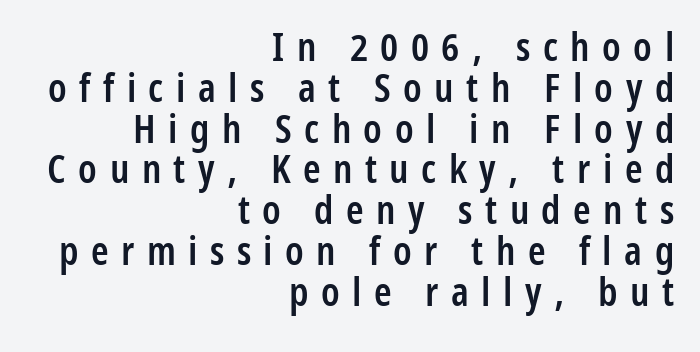
Q: Is the text bold? A: Semi-bold.
Q: Is the text italic (slanted)? A: No, it is upright.
Q: Is the typeface a serif or a sans-serif typeface? A: Sans-serif.
Q: Is the text underlined? A: No.
Q: How is the paragraph aligned? A: Right-aligned.
Q: Is the spacing between letters normal or unusually wide? A: Unusually wide.
Q: Is the spacing between lines tight, normal or loose? A: Tight.
Q: Width (condensed, normal, or wide)? A: Condensed.
Q: Stroke contrast? A: Low.
Q: x-height? A: Medium.
Q: Monospaced? A: No.
